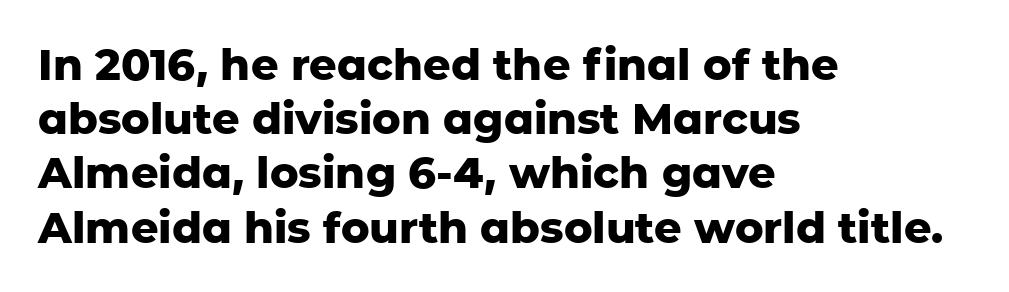
The image shows 43 px heavy sans-serif type, upright; set left-aligned, normal line spacing (1.26x), normal letter spacing, not underlined; low stroke contrast and a medium x-height.
